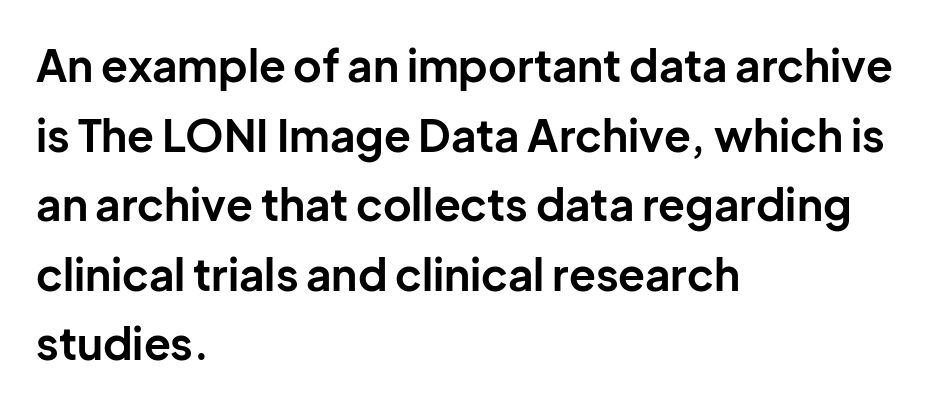
{"serif": "no", "italic": "no", "bold": "yes", "weight": "bold", "width": "normal", "stroke_contrast": "low", "x_height": "medium", "monospaced": "no", "underline": "no", "align": "left", "line_spacing": "normal", "line_spacing_ratio": 1.58, "letter_spacing": "normal", "letter_spacing_em": 0.0, "glyph_px": 44}
